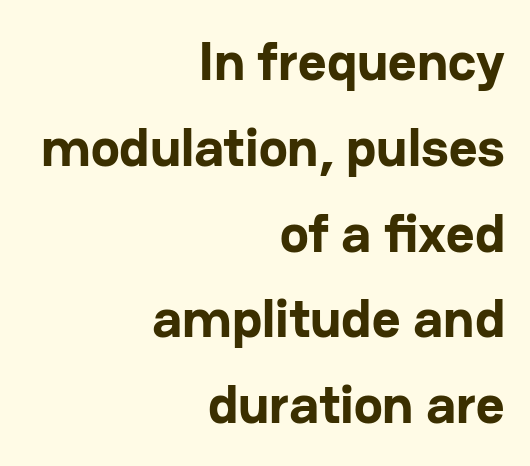
{"serif": "no", "italic": "no", "bold": "yes", "weight": "bold", "width": "normal", "stroke_contrast": "low", "x_height": "medium", "monospaced": "no", "underline": "no", "align": "right", "line_spacing": "normal", "line_spacing_ratio": 1.56, "letter_spacing": "normal", "letter_spacing_em": 0.0, "glyph_px": 55}
